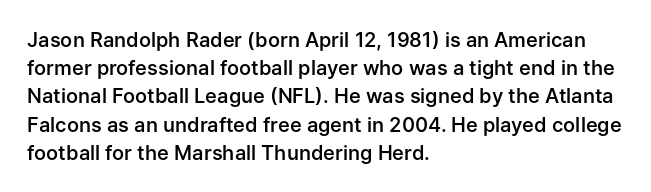
{"italic": "no", "bold": "semi", "underline": "no", "align": "left", "line_spacing": "normal", "line_spacing_ratio": 1.41, "letter_spacing": "normal", "letter_spacing_em": 0.0, "glyph_px": 20}
